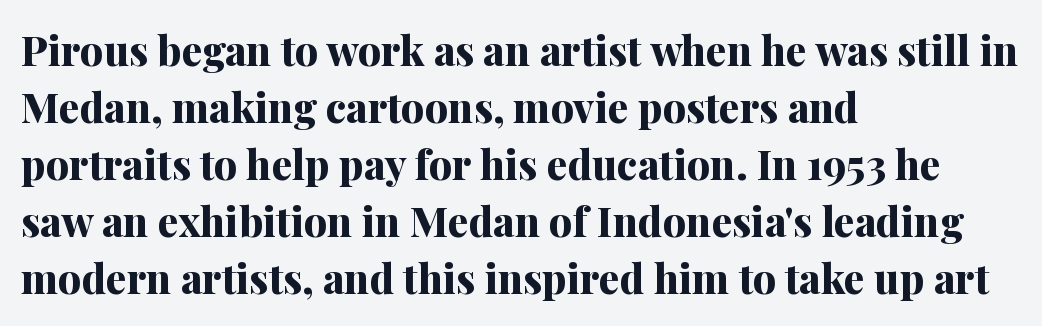
Visually the block forms a straight wall on the left and a jagged coastline on the right. The sample has been set heavy, in full bold. The rendering shows small feet on the letterforms — a serif design. Every stem runs plumb, perpendicular to the baseline. Only glyphs here, with clear space below each row. Spacing verdict: proportional, widths tailored to each character.
